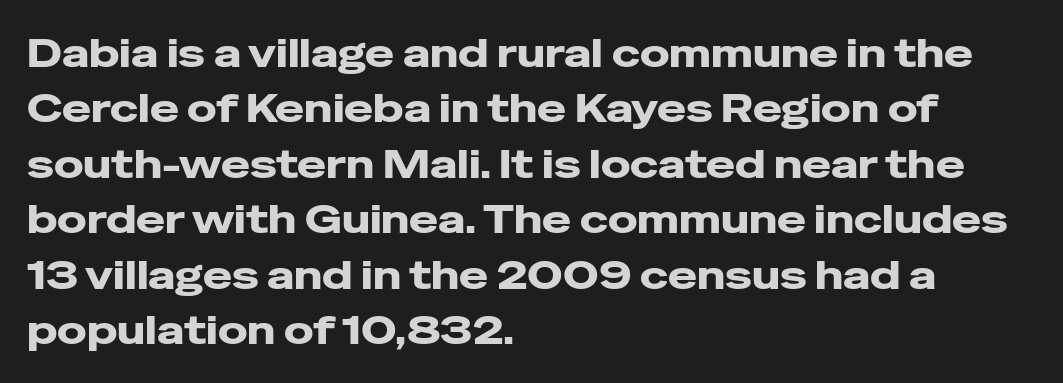
Q: Is the text bold? A: Yes.
Q: Is the text italic (slanted)? A: No, it is upright.
Q: Is the typeface a serif or a sans-serif typeface? A: Sans-serif.
Q: Is the text underlined? A: No.
Q: How is the paragraph aligned? A: Left-aligned.
Q: Is the spacing between letters normal or unusually wide? A: Normal.
Q: Is the spacing between lines tight, normal or loose? A: Normal.
Q: Width (condensed, normal, or wide)? A: Wide.
Q: Stroke contrast? A: Low.
Q: x-height? A: Medium.
Q: Monospaced? A: No.
